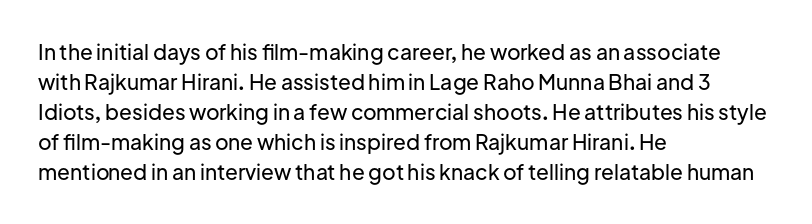
{"italic": "no", "underline": "no", "align": "left", "line_spacing": "normal", "line_spacing_ratio": 1.43, "letter_spacing": "normal", "letter_spacing_em": 0.0, "glyph_px": 21}
